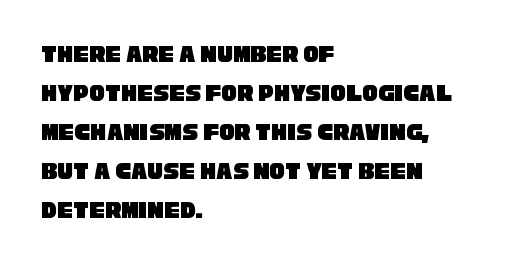
The image shows 26 px text type; set left-aligned, normal line spacing (1.5x), normal letter spacing, not underlined.
